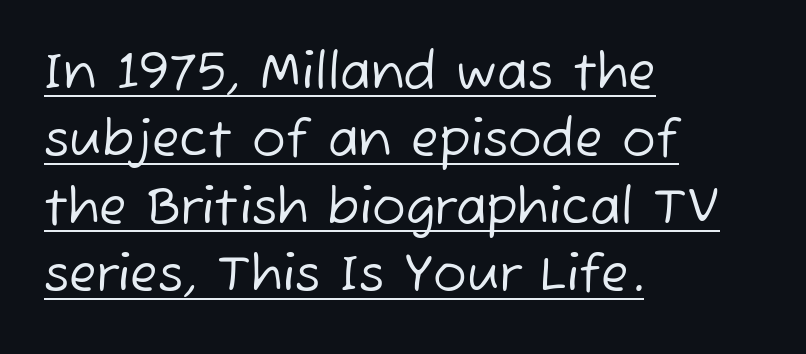
{"serif": "no", "bold": "no", "weight": "regular", "width": "normal", "stroke_contrast": "low", "x_height": "medium", "monospaced": "no", "underline": "yes", "align": "left", "line_spacing": "normal", "line_spacing_ratio": 1.35, "letter_spacing": "normal", "letter_spacing_em": 0.0, "glyph_px": 50}
